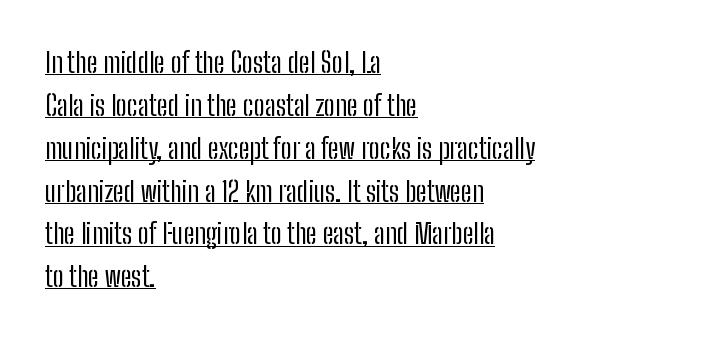
The image shows 28 px regular-weight, condensed sans-serif type, upright; set left-aligned, normal line spacing (1.53x), normal letter spacing, underlined; low stroke contrast and a medium x-height.
